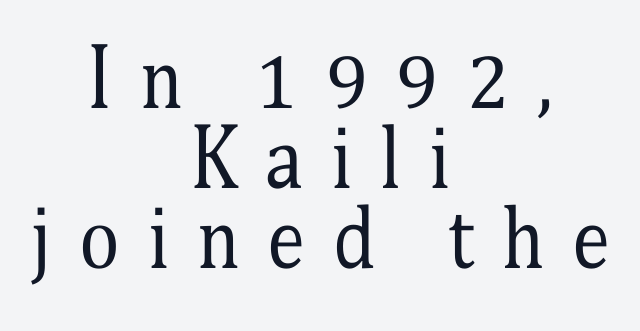
Q: Is the text bold? A: No.
Q: Is the text italic (slanted)? A: No, it is upright.
Q: Is the typeface a serif or a sans-serif typeface? A: Serif.
Q: Is the text underlined? A: No.
Q: How is the paragraph aligned? A: Centered.
Q: Is the spacing between letters normal or unusually wide? A: Unusually wide.
Q: Is the spacing between lines tight, normal or loose? A: Tight.
Q: Width (condensed, normal, or wide)? A: Condensed.
Q: Stroke contrast? A: Medium.
Q: x-height? A: Medium.
Q: Monospaced? A: No.
